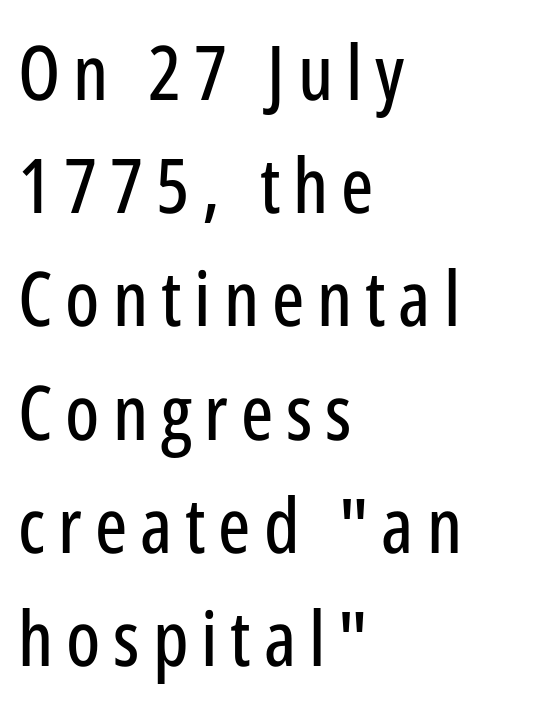
The image shows 76 px condensed sans-serif type, upright; set left-aligned, normal line spacing (1.49x), not underlined; low stroke contrast and a medium x-height.
